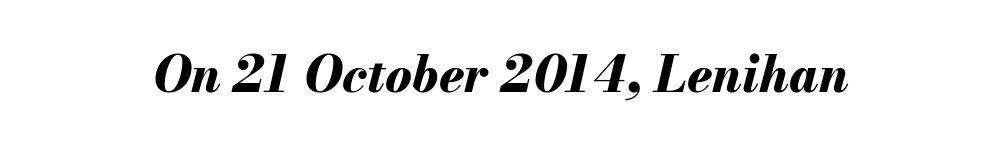
{"italic": "yes", "lean": "right", "slant_degrees": 13, "bold": "yes", "weight": "bold", "width": "normal", "stroke_contrast": "medium", "x_height": "small", "monospaced": "no", "underline": "no", "align": "center", "letter_spacing": "normal", "letter_spacing_em": 0.0, "glyph_px": 50}
